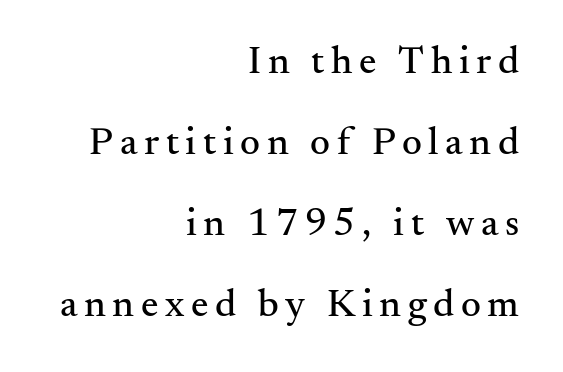
Q: Is the text italic (slanted)? A: No, it is upright.
Q: Is the typeface a serif or a sans-serif typeface? A: Serif.
Q: Is the text underlined? A: No.
Q: How is the paragraph aligned? A: Right-aligned.
Q: Is the spacing between lines tight, normal or loose? A: Loose.
Q: Width (condensed, normal, or wide)? A: Normal.
Q: Stroke contrast? A: Medium.
Q: x-height? A: Small.
Q: Monospaced? A: No.
